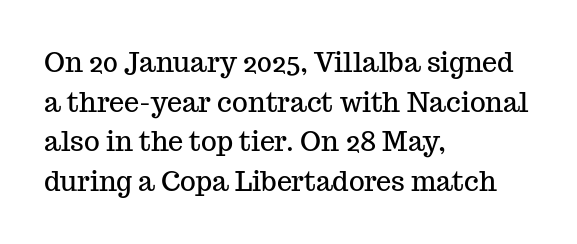
Reading down the column, the eye jumps a familiar distance to each next line. The gaps between neighbouring characters are ordinary and unremarkable. Every character sits straight up, as roman type does. These lines stack with their left ends in a neat column. Bare-footed words on every line.
